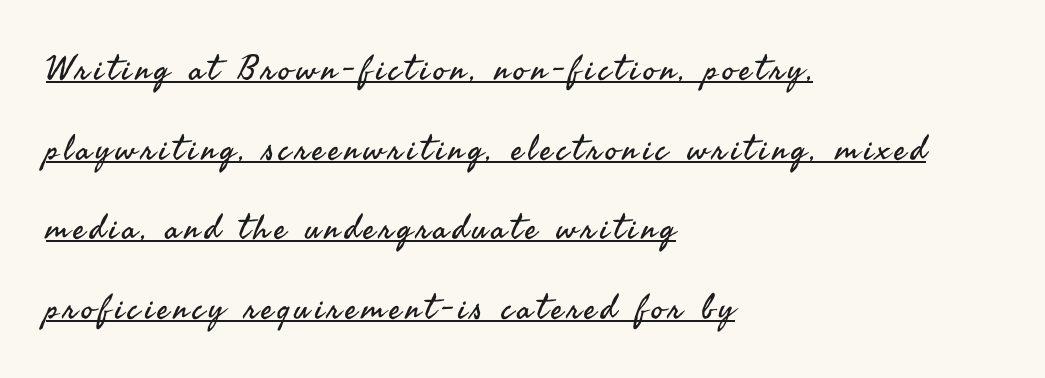
{"serif": "no", "bold": "no", "weight": "regular", "width": "normal", "stroke_contrast": "medium", "x_height": "small", "monospaced": "no", "underline": "yes", "align": "left", "line_spacing": "loose", "line_spacing_ratio": 2.34, "glyph_px": 34}
